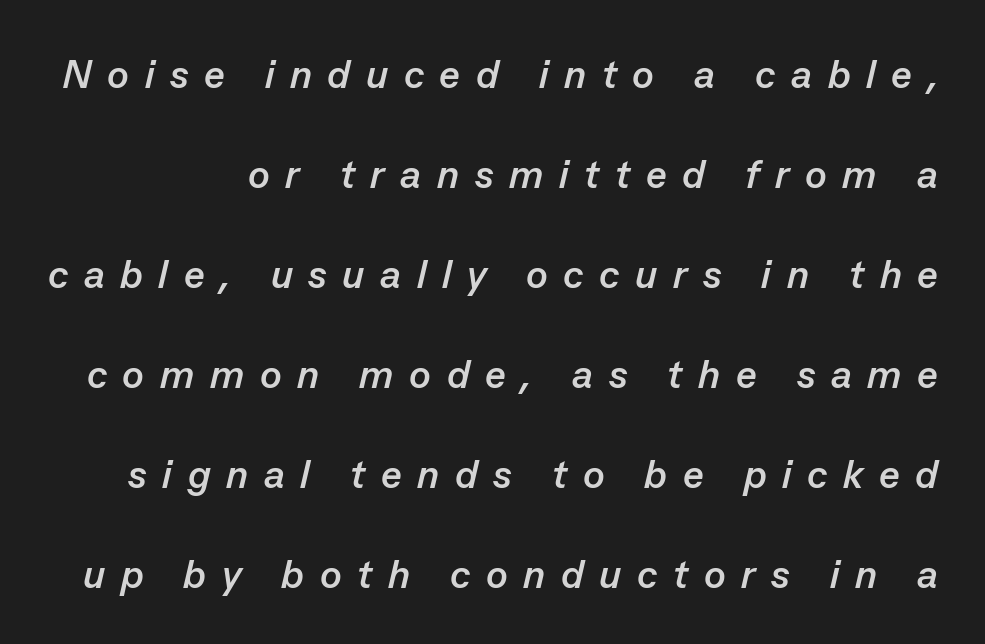
The image shows 40 px semibold type, italic (leaning right); set loose line spacing (2.5x), unusually wide letter spacing (+0.39 em), not underlined; low stroke contrast and a medium x-height.
